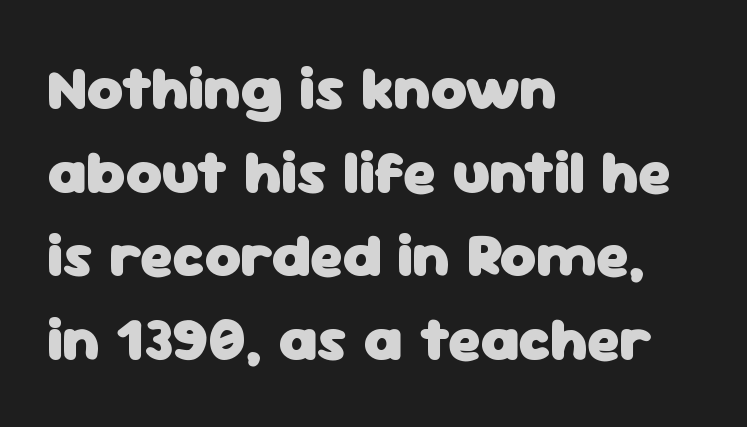
{"serif": "no", "italic": "no", "bold": "yes", "weight": "heavy", "width": "normal", "stroke_contrast": "low", "x_height": "medium", "monospaced": "no", "underline": "no", "align": "left", "line_spacing": "normal", "line_spacing_ratio": 1.35, "letter_spacing": "normal", "letter_spacing_em": 0.0, "glyph_px": 62}
